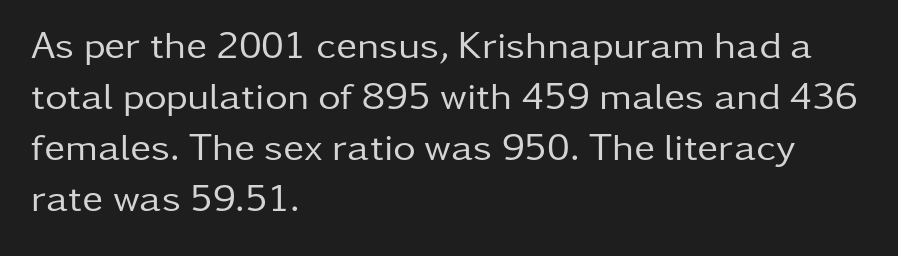
Is this a fixed-width face? No — the glyphs have proportional, varying widths. Letters rest on an invisible, unmarked baseline. The horizontal fit of the characters is conventional and even. Quick note: interline space is typical. Caption: face not bold, strokes unweighted. The rendering anchors every line to the left-hand side.
